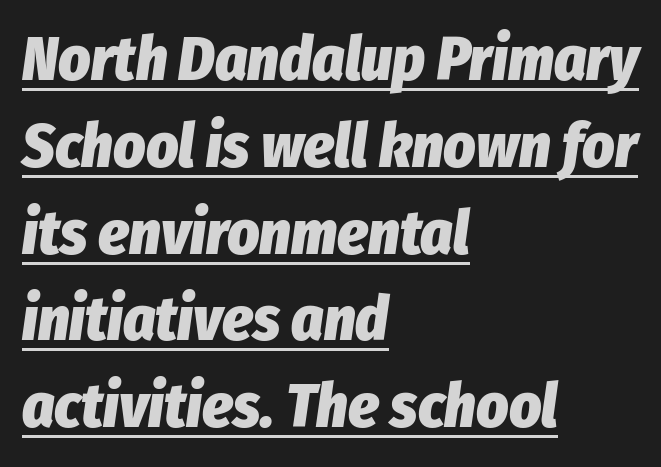
Q: Is the text bold? A: Yes.
Q: Is the text italic (slanted)? A: Yes, it leans right by about 8 degrees.
Q: Is the text underlined? A: Yes.
Q: How is the paragraph aligned? A: Left-aligned.
Q: Is the spacing between letters normal or unusually wide? A: Normal.
Q: Is the spacing between lines tight, normal or loose? A: Normal.
Q: Width (condensed, normal, or wide)? A: Condensed.
Q: Stroke contrast? A: Low.
Q: x-height? A: Medium.
Q: Monospaced? A: No.
